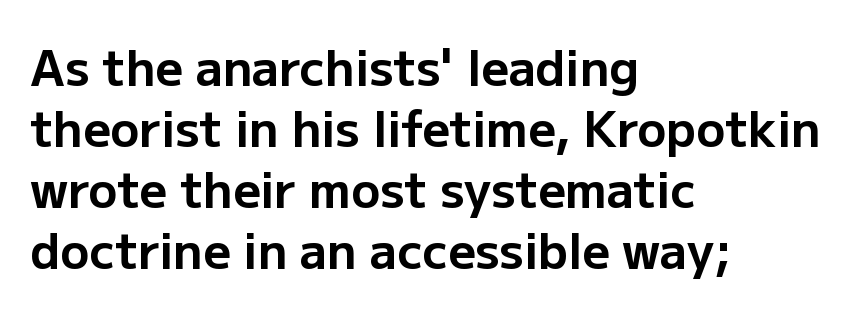
Q: Is the text bold? A: Yes.
Q: Is the text italic (slanted)? A: No, it is upright.
Q: Is the typeface a serif or a sans-serif typeface? A: Sans-serif.
Q: Is the text underlined? A: No.
Q: How is the paragraph aligned? A: Left-aligned.
Q: Is the spacing between letters normal or unusually wide? A: Normal.
Q: Is the spacing between lines tight, normal or loose? A: Normal.
Q: Width (condensed, normal, or wide)? A: Normal.
Q: Stroke contrast? A: Low.
Q: x-height? A: Medium.
Q: Monospaced? A: No.
